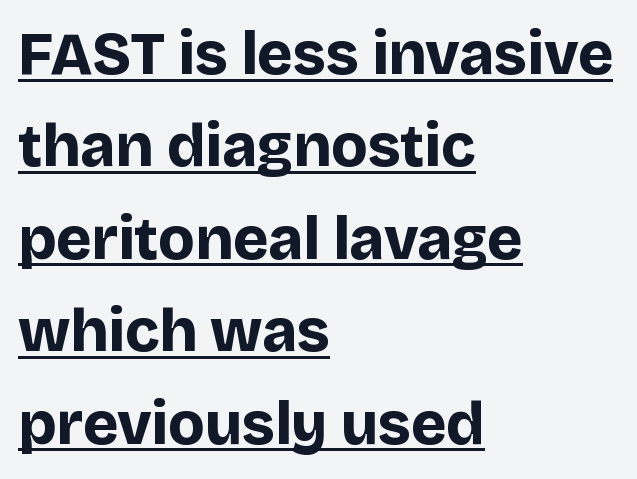
The image shows 60 px bold sans-serif type, upright; set left-aligned, normal line spacing (1.54x), normal letter spacing, underlined; low stroke contrast and a large x-height.
